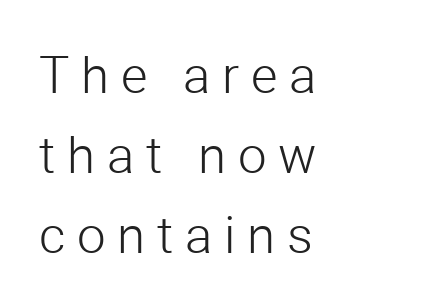
{"serif": "no", "italic": "no", "bold": "no", "weight": "light", "width": "normal", "stroke_contrast": "low", "x_height": "medium", "monospaced": "no", "underline": "no", "align": "left", "line_spacing": "normal", "line_spacing_ratio": 1.57, "letter_spacing": "wide", "letter_spacing_em": 0.23, "glyph_px": 51}
